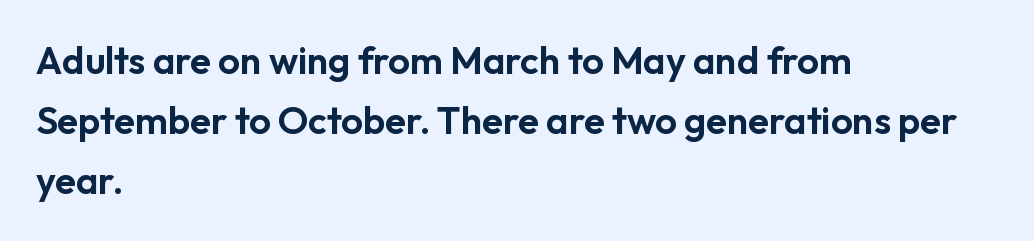
{"serif": "no", "italic": "no", "width": "normal", "stroke_contrast": "low", "x_height": "medium", "monospaced": "no", "underline": "no", "align": "left", "line_spacing": "normal", "line_spacing_ratio": 1.58, "letter_spacing": "normal", "letter_spacing_em": 0.0, "glyph_px": 38}
